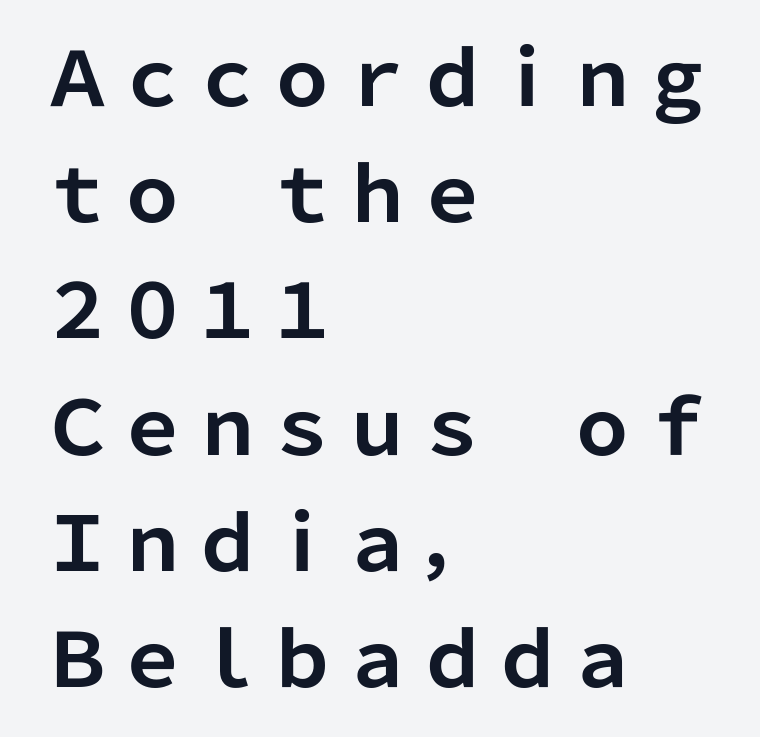
The rendering shows plain stroke endings on the letterforms — a sans-serif design. The compositor pushed each line to the left boundary. The gap between lines stays unmarked. Rendered with straight, roman letterforms. One glance says typical: line gaps are just what's usual.
